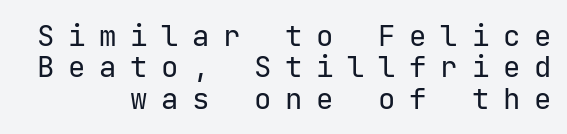
The image shows 29 px regular-weight sans-serif type, upright; set right-aligned, tight line spacing (1.08x), unusually wide letter spacing (+0.47 em), not underlined; low stroke contrast and a medium x-height.
